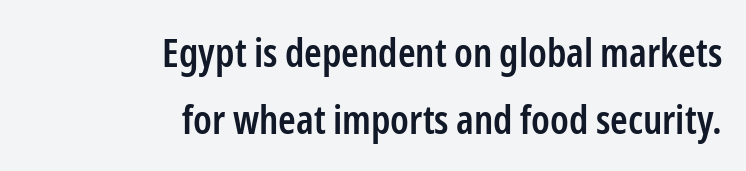
Posture: vertical. Successive baselines arrive at the customary interval. A flush-right, rag-left setting is used for this passage. The face used here is proportionally spaced, like ordinary book or web type. Words float on clear page, feet unadorned.
